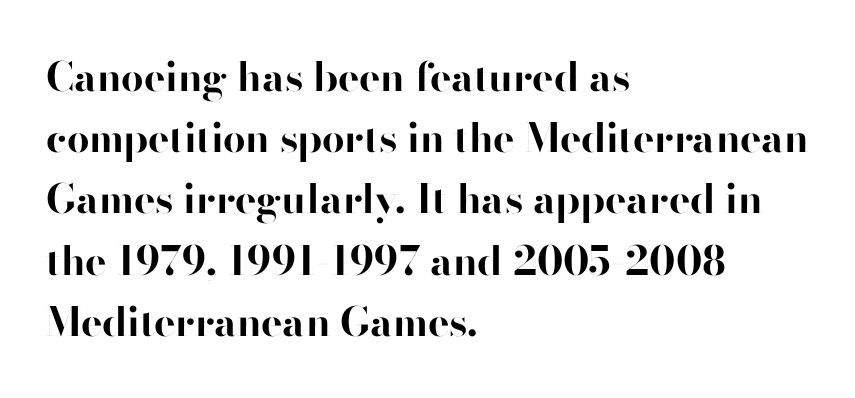
The image shows 40 px bold sans-serif type, upright; set left-aligned, normal line spacing (1.53x), normal letter spacing, not underlined; high stroke contrast and a small x-height.
